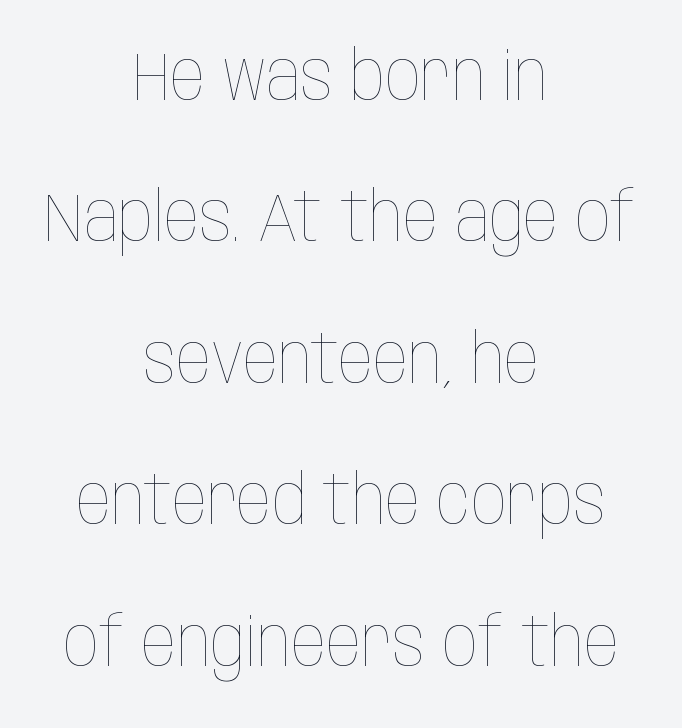
The image shows 69 px thin, condensed type, upright; set centered, loose line spacing (2.05x), normal letter spacing, not underlined; low stroke contrast and a large x-height.
